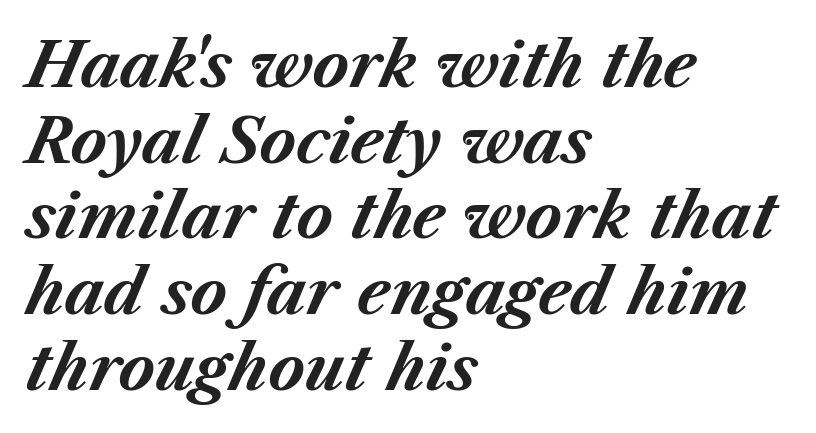
The rendering applies a slant to the glyphs. Strong, thick strokes mark this as bold type. The lines are quadded left. Between one letter and the next there's only the usual sliver of space.
